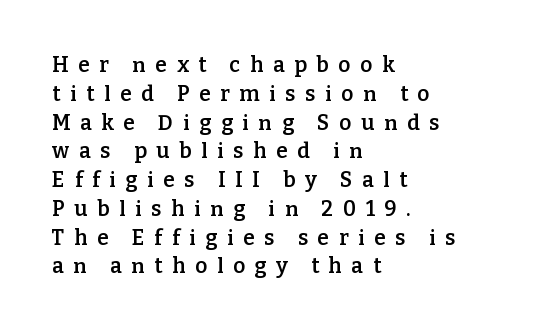
This sample uses an upright cut, with every glyph sitting square on the baseline. Bare-footed words on every line. The paragraph shown leans on its left margin. Between one letter and the next there's a generous, obvious gap. Evenly set lines give the paragraph a standard silhouette.
